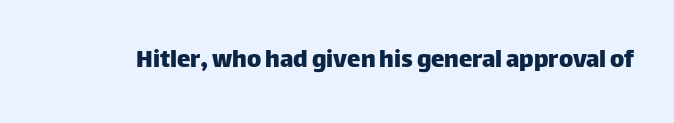
{"italic": "no", "underline": "no", "letter_spacing": "normal", "letter_spacing_em": 0.0, "glyph_px": 27}
